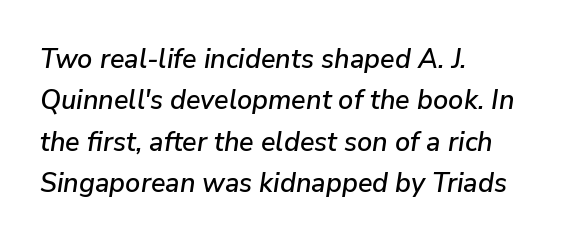
The image shows 27 px text type, italic (leaning right); set left-aligned, normal line spacing (1.53x), normal letter spacing, not underlined.
